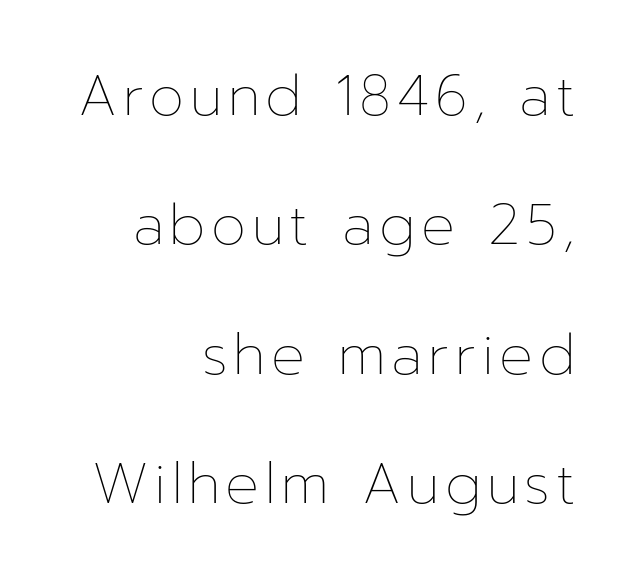
This is roman type, the default non-slanted kind. Just letters on the line, the space beneath them empty. A light-to-regular cut is what we see here. Students, observe: this is what heavily led, spacious text looks like.
